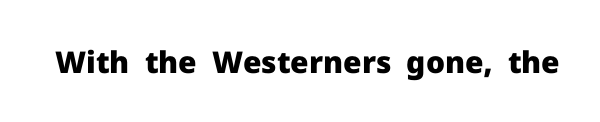
The image shows 30 px heavy sans-serif type, upright; set normal letter spacing, not underlined; low stroke contrast and a medium x-height.
